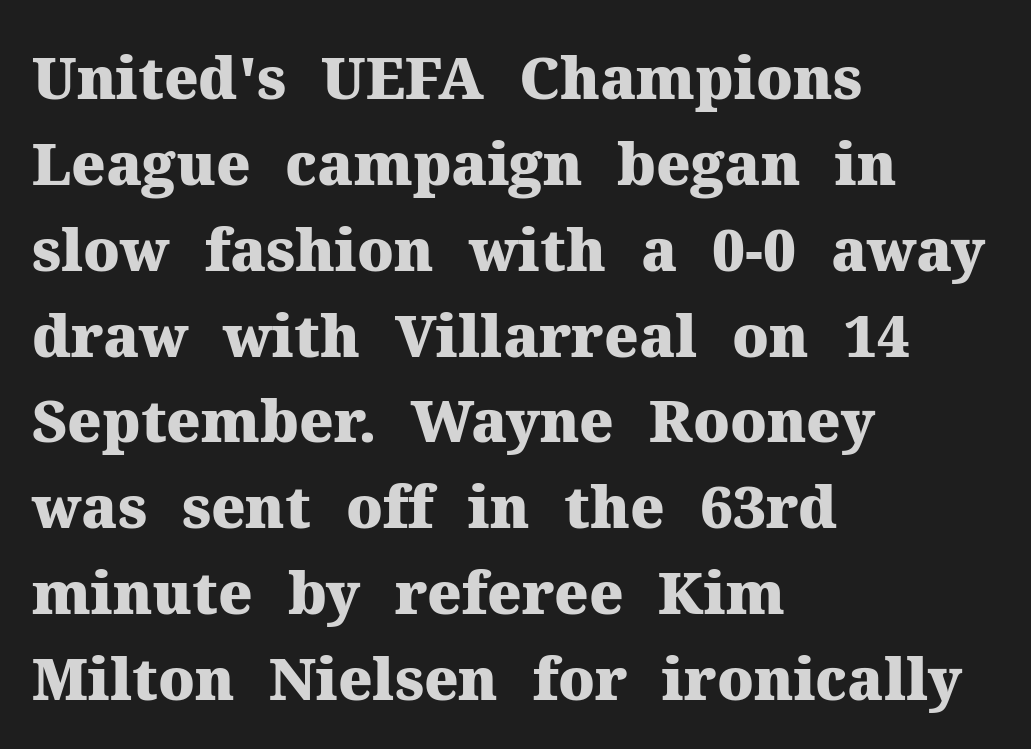
In terms of letterform style, serifs are clearly present. I'd describe the lettering as bold — thick and assertive. The letterforms sit shoulder to shoulder at normal distance. Descenders hang freely into open space.
